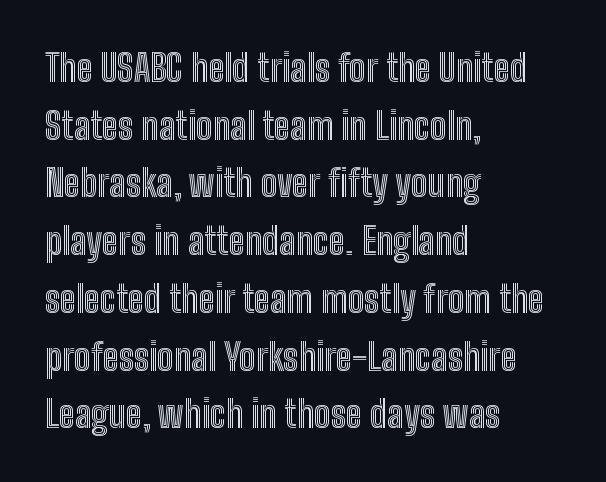
Q: Is the text italic (slanted)? A: No, it is upright.
Q: Is the text underlined? A: No.
Q: How is the paragraph aligned? A: Left-aligned.
Q: Is the spacing between letters normal or unusually wide? A: Normal.
Q: Is the spacing between lines tight, normal or loose? A: Normal.
Q: Width (condensed, normal, or wide)? A: Condensed.
Q: x-height? A: Medium.
Q: Monospaced? A: No.
